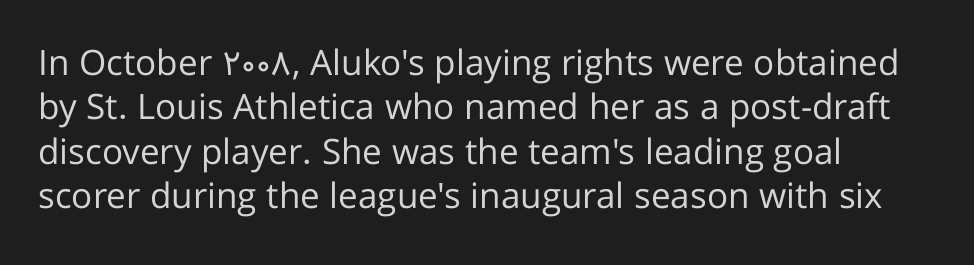
{"serif": "no", "italic": "no", "bold": "no", "weight": "regular", "width": "normal", "stroke_contrast": "low", "x_height": "medium", "monospaced": "no", "underline": "no", "align": "left", "line_spacing": "normal", "line_spacing_ratio": 1.27, "letter_spacing": "normal", "letter_spacing_em": 0.0, "glyph_px": 35}
